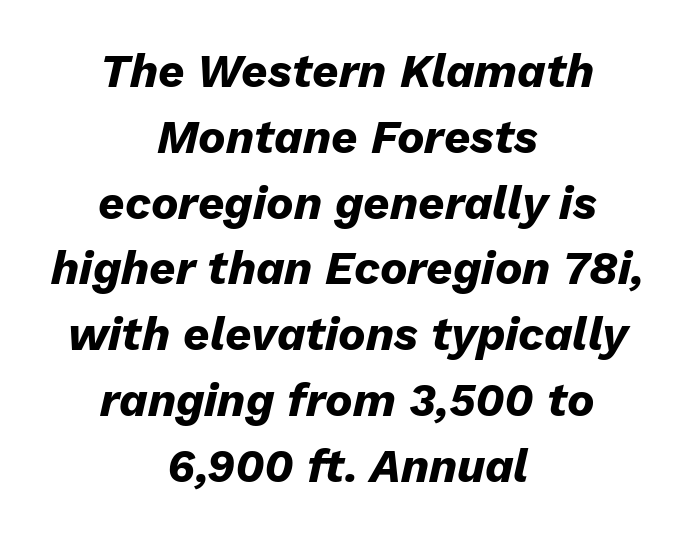
The image shows 46 px heavy type, italic (leaning right); set centered, normal line spacing (1.43x), normal letter spacing, not underlined; low stroke contrast and a medium x-height.
